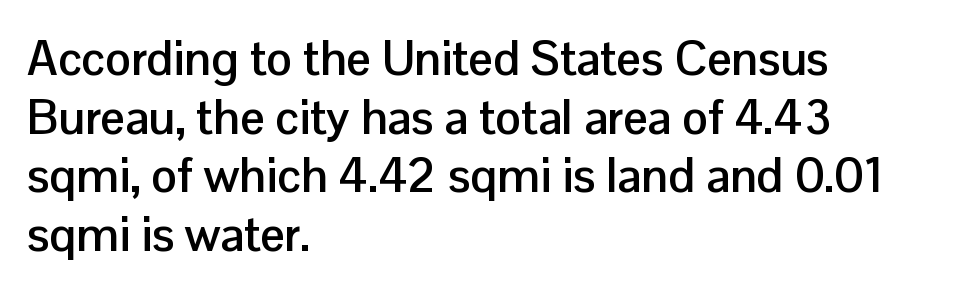
Q: Is the text bold? A: Yes.
Q: Is the text italic (slanted)? A: No, it is upright.
Q: Is the typeface a serif or a sans-serif typeface? A: Sans-serif.
Q: Is the text underlined? A: No.
Q: How is the paragraph aligned? A: Left-aligned.
Q: Is the spacing between letters normal or unusually wide? A: Normal.
Q: Width (condensed, normal, or wide)? A: Normal.
Q: Stroke contrast? A: Low.
Q: x-height? A: Medium.
Q: Monospaced? A: No.
